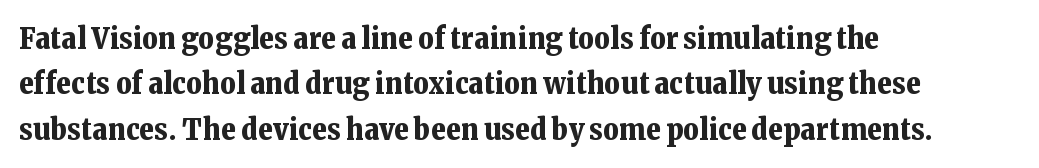
Q: Is the text bold? A: Yes.
Q: Is the text italic (slanted)? A: No, it is upright.
Q: Is the typeface a serif or a sans-serif typeface? A: Serif.
Q: Is the text underlined? A: No.
Q: How is the paragraph aligned? A: Left-aligned.
Q: Is the spacing between letters normal or unusually wide? A: Normal.
Q: Is the spacing between lines tight, normal or loose? A: Normal.
Q: Width (condensed, normal, or wide)? A: Normal.
Q: Stroke contrast? A: Low.
Q: x-height? A: Medium.
Q: Monospaced? A: No.
